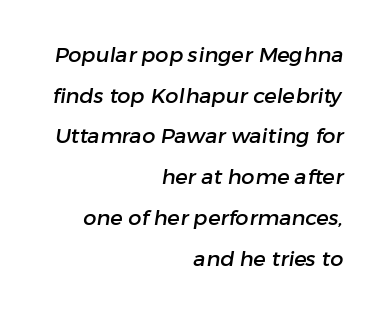
Q: Is the text underlined? A: No.
Q: How is the paragraph aligned? A: Right-aligned.
Q: Is the spacing between letters normal or unusually wide? A: Normal.
Q: Is the spacing between lines tight, normal or loose? A: Loose.
